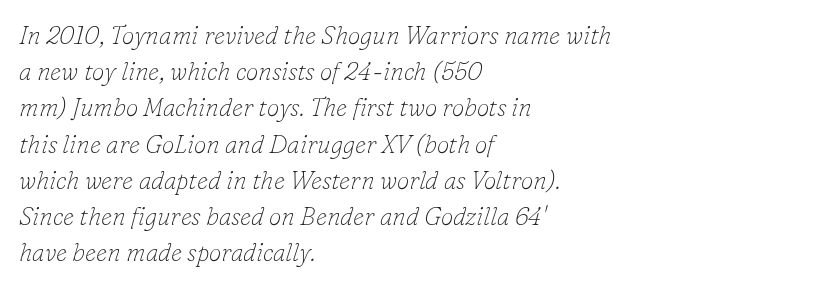
Q: Is the text bold? A: No.
Q: Is the text italic (slanted)? A: Yes, it leans right by about 16 degrees.
Q: Is the text underlined? A: No.
Q: How is the paragraph aligned? A: Left-aligned.
Q: Is the spacing between letters normal or unusually wide? A: Normal.
Q: Is the spacing between lines tight, normal or loose? A: Normal.
